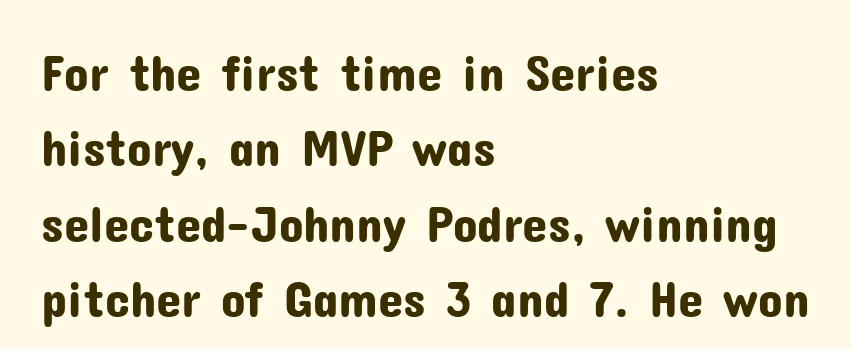
The lines sit at an ordinary, default distance from one another. The font family rendered here belongs to the sans-serif group. The strip under each line holds only bare page. Proportional: the letters do not fall into vertical columns. The type is set solid horizontally, with unmodified tracking. If you drew a ruler down the left edge, every line would touch it.
